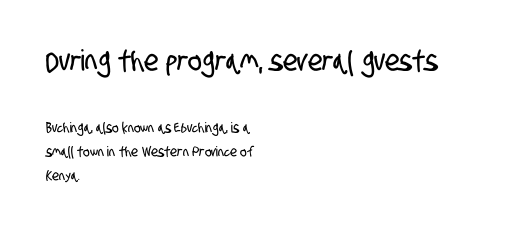
{"serif": "no", "width": "condensed", "stroke_contrast": "low", "x_height": "large", "monospaced": "no", "underline": "no", "align": "left", "line_spacing_ratio": 1.74, "letter_spacing": "normal", "letter_spacing_em": 0.0, "larger_block": "first", "size_ratio": 2.07, "glyph_px": 29}
